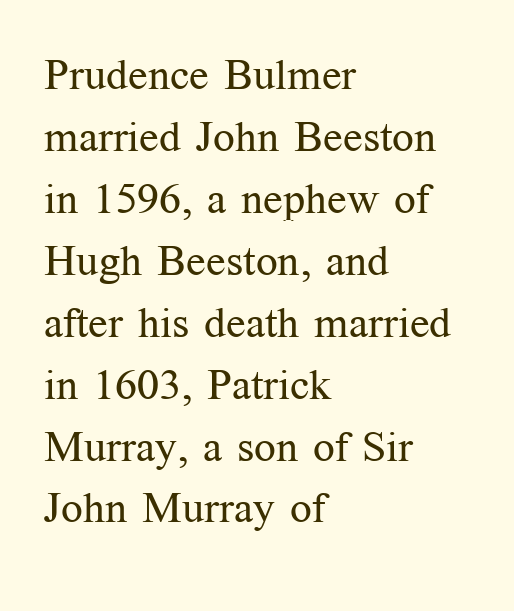
The area under the type is left untouched. In terms of posture, this sample is upright. Short and long lines alike share a common starting point at left. Whoever set this chose a conventional vertical rhythm. Is the stroke heavy? The answer is a plain regular-or-lighter.
